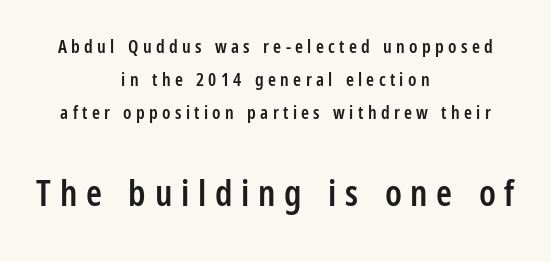
The image shows 36 px semibold, condensed sans-serif type, upright; set centered, line spacing 1.84x, unusually wide letter spacing (+0.24 em), not underlined; the second (bottom) block is 2.0x larger; low stroke contrast and a medium x-height.
